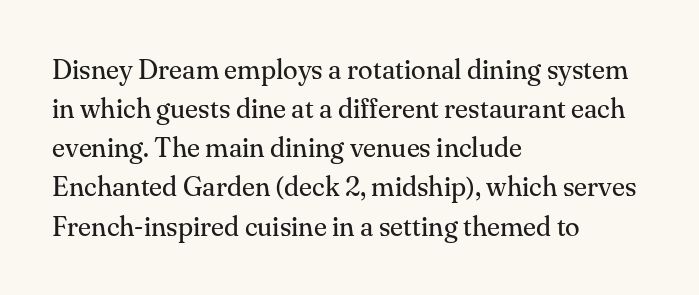
{"italic": "no", "bold": "no", "underline": "no", "align": "left", "line_spacing": "normal", "line_spacing_ratio": 1.45, "letter_spacing": "normal", "letter_spacing_em": 0.0, "glyph_px": 27}
